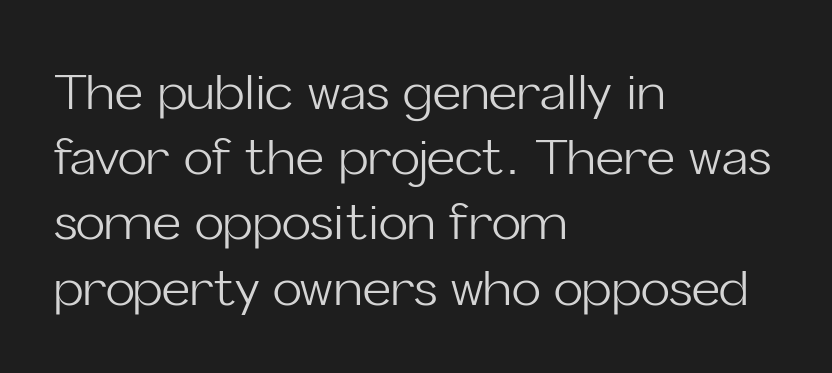
Q: Is the text bold? A: No.
Q: Is the text italic (slanted)? A: No, it is upright.
Q: Is the typeface a serif or a sans-serif typeface? A: Sans-serif.
Q: Is the text underlined? A: No.
Q: How is the paragraph aligned? A: Left-aligned.
Q: Is the spacing between letters normal or unusually wide? A: Normal.
Q: Is the spacing between lines tight, normal or loose? A: Normal.
Q: Width (condensed, normal, or wide)? A: Normal.
Q: Stroke contrast? A: Low.
Q: x-height? A: Medium.
Q: Monospaced? A: No.
